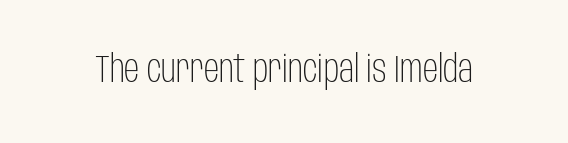
{"serif": "no", "italic": "no", "bold": "no", "weight": "light", "width": "condensed", "stroke_contrast": "low", "x_height": "large", "monospaced": "no", "underline": "no", "letter_spacing": "normal", "letter_spacing_em": 0.0, "glyph_px": 38}
